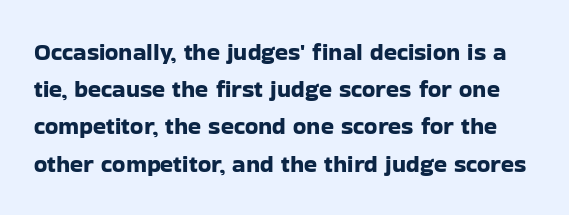
Check under the words: just untouched page. Notice how the stems are strictly vertical — no italics here. The gaps between neighbouring characters are ordinary and unremarkable. Vertical spacing — default.
